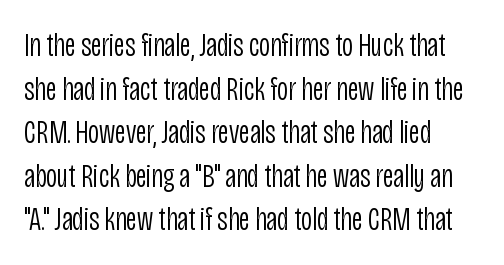
I'd call this a sans setting — the letters go barefoot. Honestly, the letter spacing is just normal — you wouldn't notice it. A typesetter would mark this as roman, not italic. Letters have the restrained weight of plain body copy at most. Quick note: interline space is typical.
